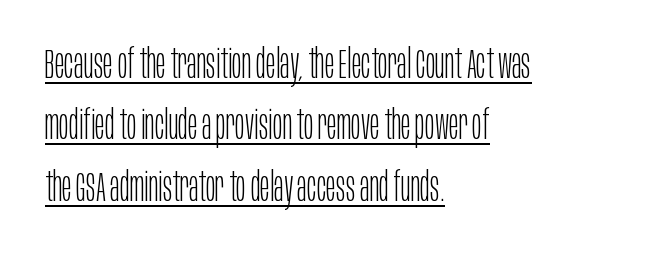
The sample's only ornament is a line tracing under the words. Posture: vertical. The passage shown is typed in a proportional face where columns would drift. Is there much room between lines? A standard amount, neither cramped nor airy.
